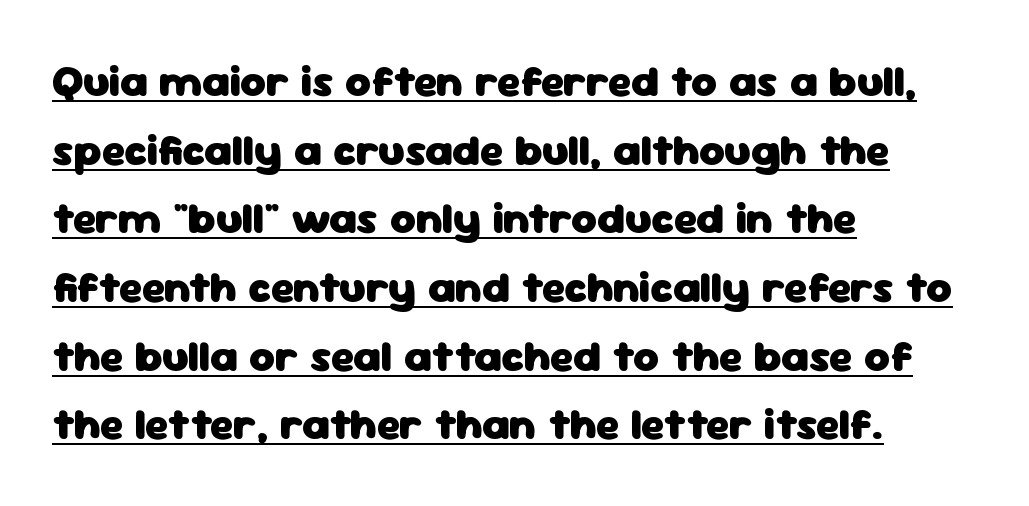
{"serif": "no", "italic": "no", "bold": "yes", "weight": "heavy", "width": "normal", "stroke_contrast": "low", "x_height": "medium", "monospaced": "no", "underline": "yes", "align": "left", "line_spacing": "normal", "line_spacing_ratio": 1.56, "letter_spacing": "normal", "letter_spacing_em": 0.0, "glyph_px": 44}
